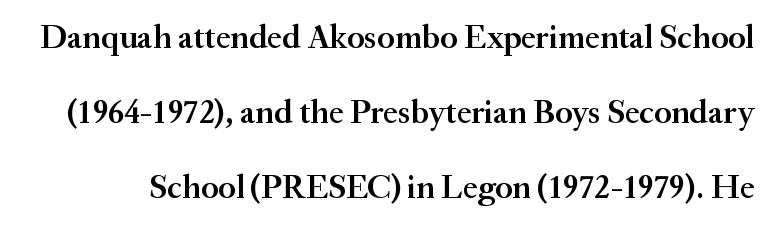
The image shows 33 px semibold serif type, upright; set loose line spacing (2.27x), normal letter spacing, not underlined; medium stroke contrast and a small x-height.
